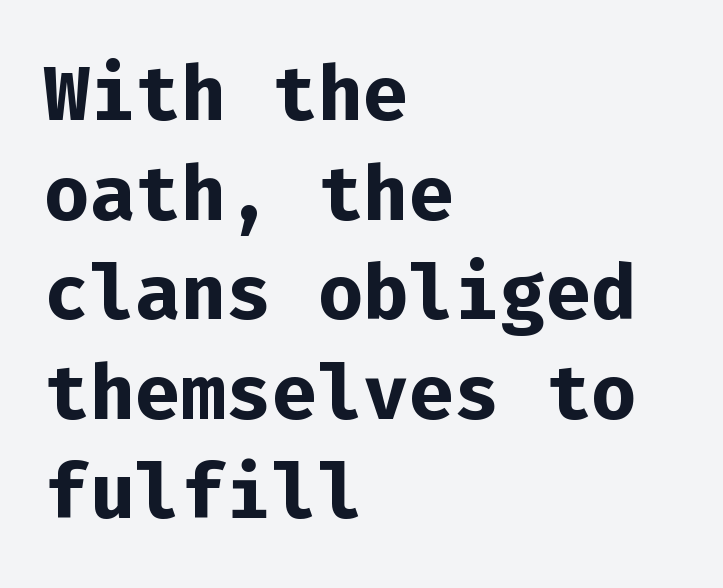
Is this a fixed-width face? Yes — each glyph sits in an identical cell. Does the copy run flush right? No — it runs flush left. The typography opts for an upright posture over an oblique one. Heavy, bold letterforms.
